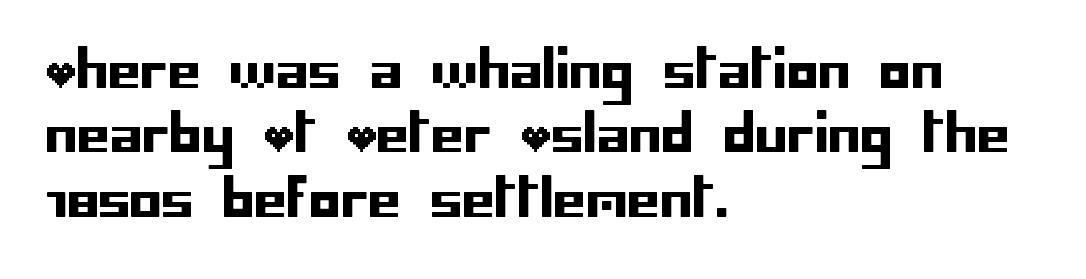
Words float on clear page, feet unadorned. Look at the tracking — it's just the regular setting, nothing added. Notice how the passage keeps a crisp vertical edge on the left only. This sample uses an upright cut, with every glyph sitting square on the baseline. Nothing sits at the stroke ends, so this counts as sans-serif.
